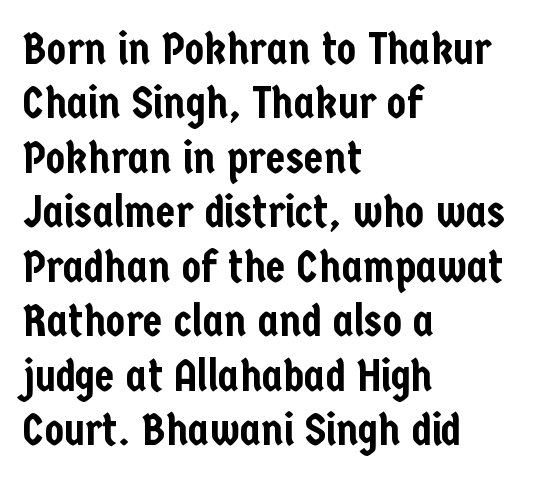
{"serif": "no", "italic": "no", "width": "condensed", "stroke_contrast": "low", "x_height": "medium", "monospaced": "no", "underline": "no", "align": "left", "line_spacing_ratio": 1.21, "letter_spacing": "normal", "letter_spacing_em": 0.0, "glyph_px": 45}
